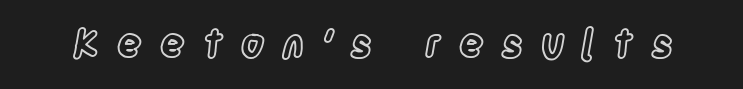
{"width": "condensed", "x_height": "large", "monospaced": "no", "underline": "no", "letter_spacing": "wide", "letter_spacing_em": 0.47, "glyph_px": 38}
